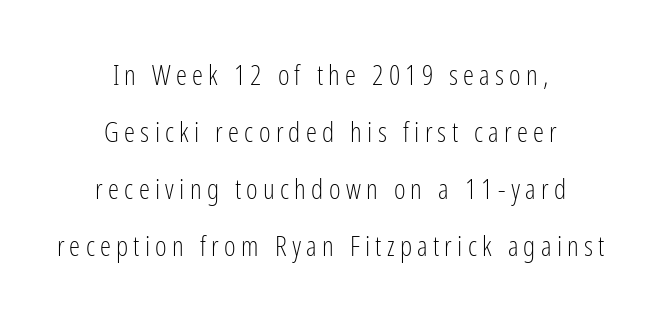
Q: Is the text bold? A: No.
Q: Is the text italic (slanted)? A: No, it is upright.
Q: Is the typeface a serif or a sans-serif typeface? A: Sans-serif.
Q: Is the text underlined? A: No.
Q: How is the paragraph aligned? A: Centered.
Q: Is the spacing between lines tight, normal or loose? A: Loose.
Q: Width (condensed, normal, or wide)? A: Condensed.
Q: Stroke contrast? A: Low.
Q: x-height? A: Medium.
Q: Monospaced? A: No.
